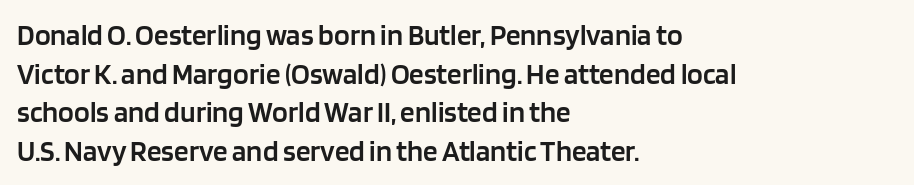
{"serif": "no", "italic": "no", "bold": "semi", "weight": "semibold", "width": "normal", "stroke_contrast": "low", "x_height": "large", "monospaced": "no", "underline": "no", "align": "left", "line_spacing": "normal", "line_spacing_ratio": 1.33, "letter_spacing": "normal", "letter_spacing_em": 0.0, "glyph_px": 29}
